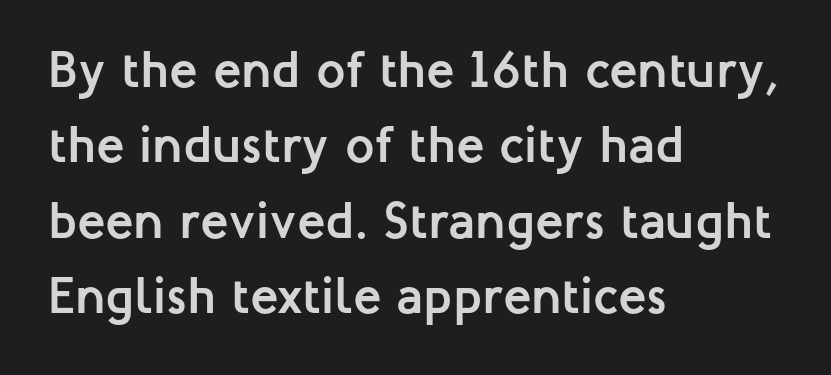
Q: Is the text bold? A: Yes.
Q: Is the text italic (slanted)? A: No, it is upright.
Q: Is the typeface a serif or a sans-serif typeface? A: Sans-serif.
Q: Is the text underlined? A: No.
Q: How is the paragraph aligned? A: Left-aligned.
Q: Is the spacing between letters normal or unusually wide? A: Normal.
Q: Is the spacing between lines tight, normal or loose? A: Normal.
Q: Width (condensed, normal, or wide)? A: Normal.
Q: Stroke contrast? A: Low.
Q: x-height? A: Medium.
Q: Monospaced? A: No.
